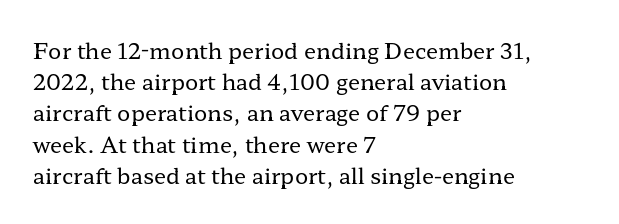
Q: Is the text bold? A: No.
Q: Is the text italic (slanted)? A: No, it is upright.
Q: Is the text underlined? A: No.
Q: How is the paragraph aligned? A: Left-aligned.
Q: Is the spacing between letters normal or unusually wide? A: Normal.
Q: Is the spacing between lines tight, normal or loose? A: Normal.
